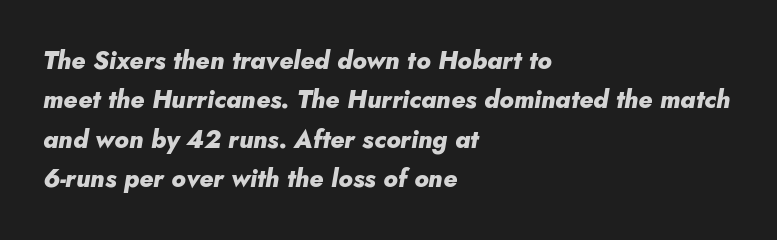
{"italic": "yes", "lean": "right", "slant_degrees": 10, "bold": "yes", "underline": "no", "align": "left", "line_spacing": "normal", "line_spacing_ratio": 1.58, "letter_spacing": "normal", "letter_spacing_em": 0.0, "glyph_px": 25}
